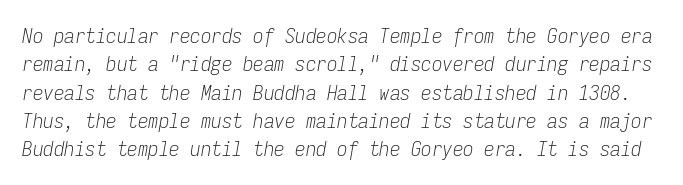
{"italic": "yes", "lean": "right", "slant_degrees": 9, "bold": "no", "underline": "no", "line_spacing": "normal", "line_spacing_ratio": 1.35, "letter_spacing": "normal", "letter_spacing_em": 0.0, "glyph_px": 21}
